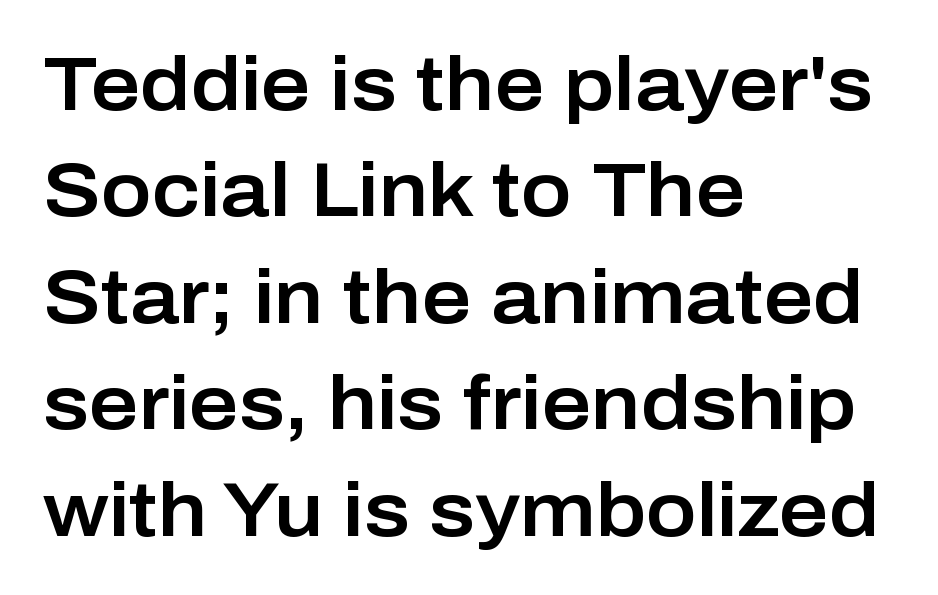
{"serif": "no", "italic": "no", "width": "normal", "stroke_contrast": "low", "x_height": "medium", "monospaced": "no", "underline": "no", "align": "left", "line_spacing": "normal", "line_spacing_ratio": 1.4, "letter_spacing": "normal", "letter_spacing_em": 0.0, "glyph_px": 76}
